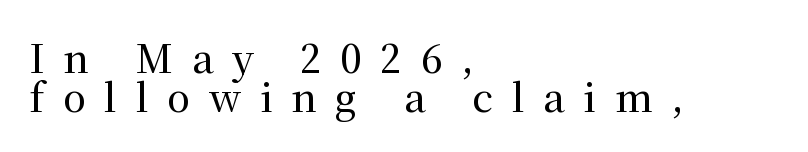
{"serif": "yes", "italic": "no", "width": "normal", "stroke_contrast": "medium", "x_height": "medium", "monospaced": "no", "underline": "no", "align": "left", "line_spacing": "tight", "line_spacing_ratio": 1.02, "letter_spacing": "wide", "letter_spacing_em": 0.49, "glyph_px": 38}
